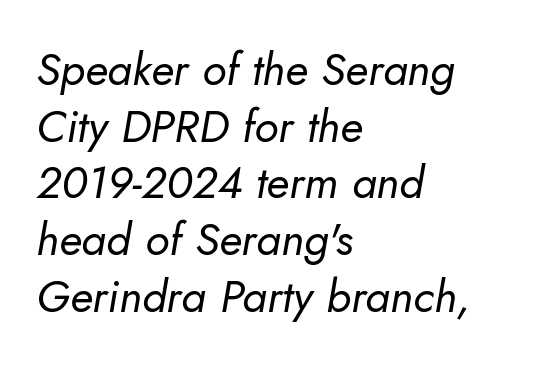
The image shows 45 px regular-weight sans-serif type; set left-aligned, normal line spacing (1.26x), normal letter spacing, not underlined; low stroke contrast and a small x-height.
